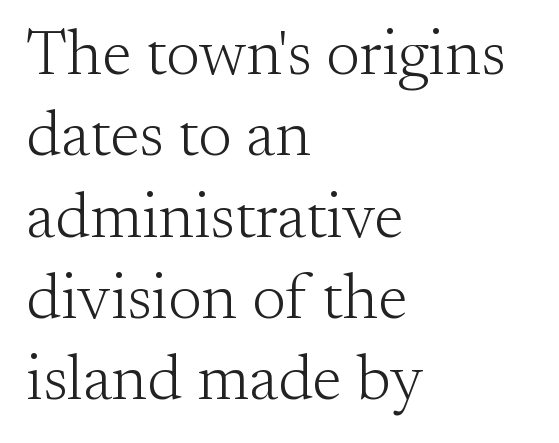
The letterforms sit shoulder to shoulder at normal distance. The paragraph shown leans on its left margin. Each letter keeps its own natural width here, so spacing adapts to shape. The zone under the glyphs is completely vacant. Caption: face not bold, strokes unweighted. Vertically, the passage feels balanced, rows spaced as you'd expect.
